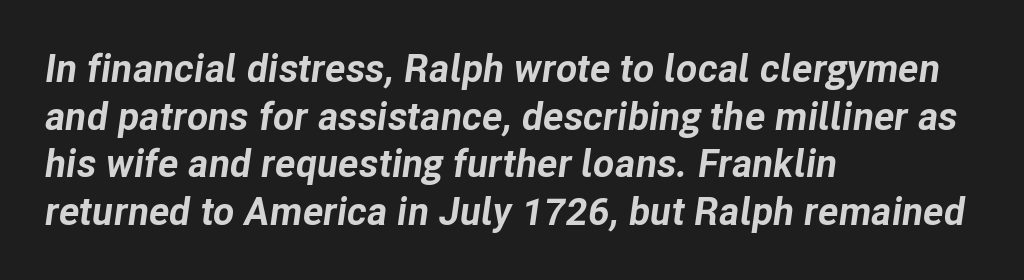
Q: Is the text bold? A: Yes.
Q: Is the text italic (slanted)? A: Yes, it leans right by about 8 degrees.
Q: Is the text underlined? A: No.
Q: How is the paragraph aligned? A: Left-aligned.
Q: Is the spacing between letters normal or unusually wide? A: Normal.
Q: Width (condensed, normal, or wide)? A: Normal.
Q: Stroke contrast? A: Low.
Q: x-height? A: Medium.
Q: Monospaced? A: No.
